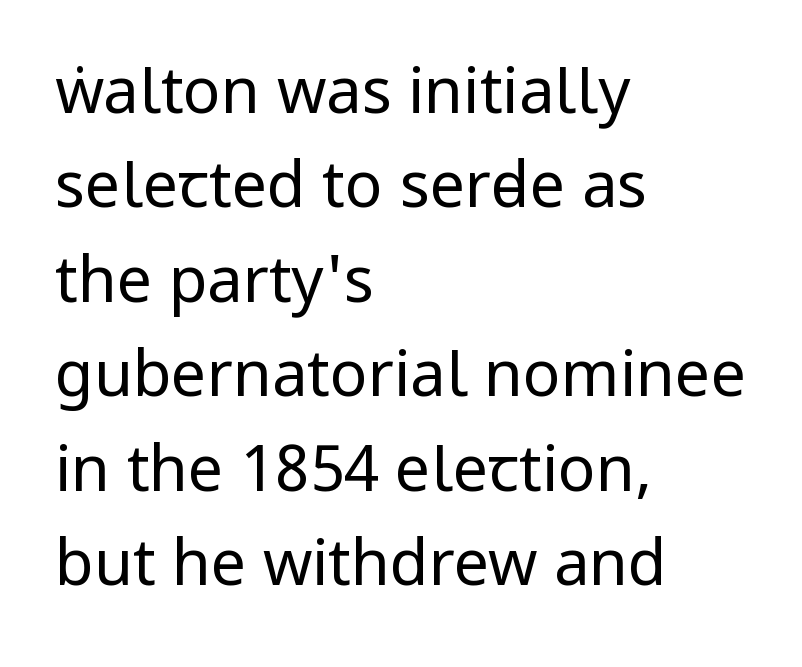
The image shows 63 px regular-weight, condensed sans-serif type, upright; set left-aligned, normal line spacing (1.5x), normal letter spacing, not underlined; low stroke contrast.
